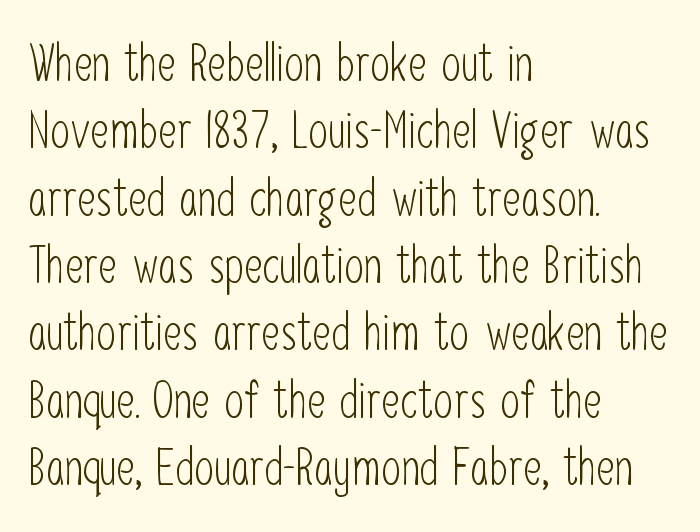
Q: Is the text bold? A: No.
Q: Is the text italic (slanted)? A: No, it is upright.
Q: Is the typeface a serif or a sans-serif typeface? A: Sans-serif.
Q: Is the text underlined? A: No.
Q: How is the paragraph aligned? A: Left-aligned.
Q: Is the spacing between letters normal or unusually wide? A: Normal.
Q: Is the spacing between lines tight, normal or loose? A: Normal.
Q: Width (condensed, normal, or wide)? A: Condensed.
Q: Stroke contrast? A: Low.
Q: x-height? A: Medium.
Q: Monospaced? A: No.
